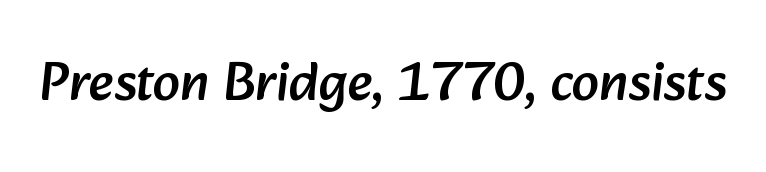
The image shows 55 px sans-serif type; set normal letter spacing, not underlined; low stroke contrast and a medium x-height.
